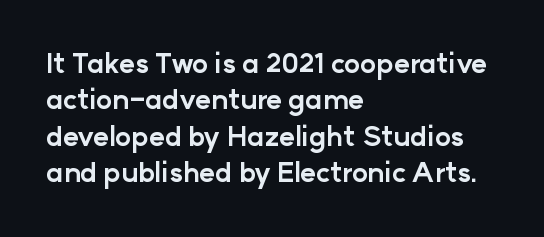
The image shows 27 px bold type, upright; set left-aligned, normal line spacing (1.35x), normal letter spacing, not underlined.
